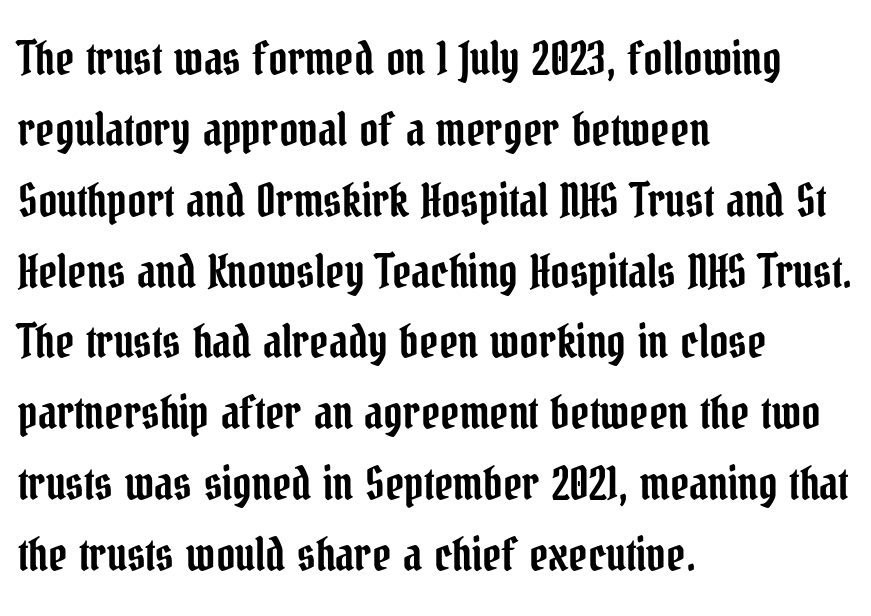
{"serif": "yes", "italic": "no", "width": "condensed", "stroke_contrast": "low", "x_height": "medium", "monospaced": "no", "underline": "no", "align": "left", "line_spacing": "normal", "line_spacing_ratio": 1.54, "letter_spacing": "normal", "letter_spacing_em": 0.0, "glyph_px": 46}
